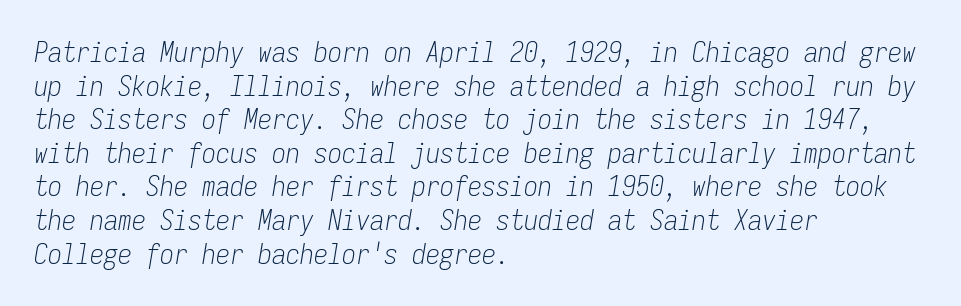
Q: Is the text bold? A: No.
Q: Is the text italic (slanted)? A: Yes, it leans right by about 9 degrees.
Q: Is the text underlined? A: No.
Q: How is the paragraph aligned? A: Left-aligned.
Q: Is the spacing between letters normal or unusually wide? A: Normal.
Q: Width (condensed, normal, or wide)? A: Condensed.
Q: Stroke contrast? A: Low.
Q: x-height? A: Medium.
Q: Monospaced? A: Yes.
